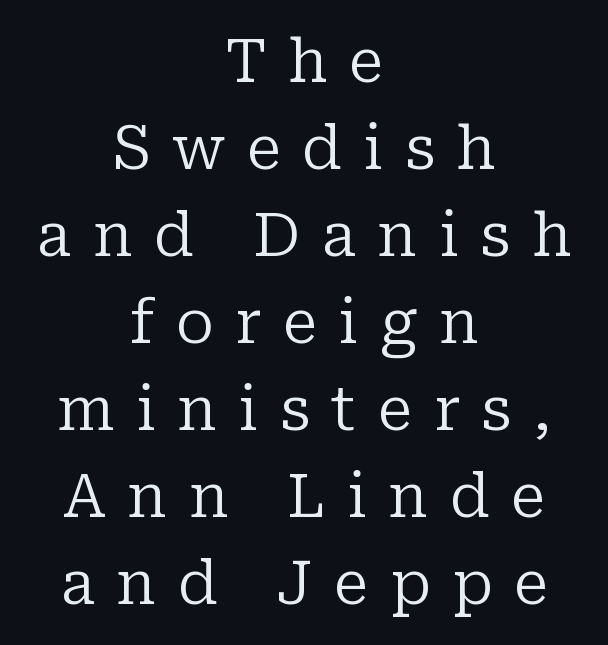
{"serif": "yes", "italic": "no", "bold": "no", "weight": "regular", "width": "normal", "stroke_contrast": "low", "x_height": "medium", "monospaced": "no", "underline": "no", "align": "center", "line_spacing": "normal", "line_spacing_ratio": 1.45, "letter_spacing": "wide", "letter_spacing_em": 0.36, "glyph_px": 60}
